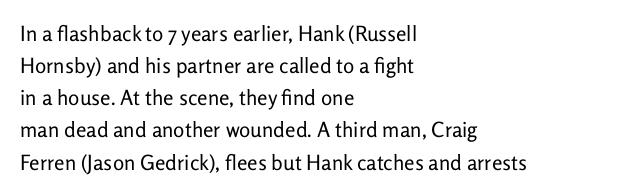
Q: Is the text bold? A: No.
Q: Is the text italic (slanted)? A: No, it is upright.
Q: Is the text underlined? A: No.
Q: How is the paragraph aligned? A: Left-aligned.
Q: Is the spacing between letters normal or unusually wide? A: Normal.
Q: Is the spacing between lines tight, normal or loose? A: Normal.
